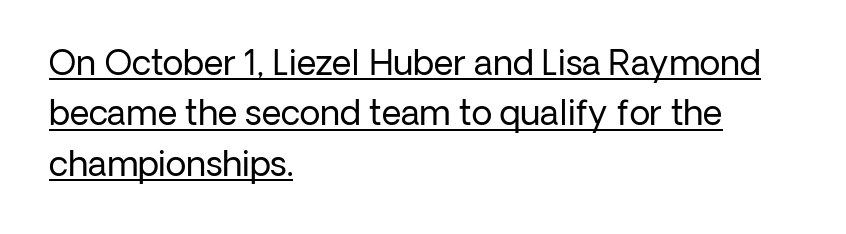
Every character sits straight up, as roman type does. The designer left line spacing at the default. The rendering keeps characters at their native spacing. Each letter keeps its own natural width here, so spacing adapts to shape. Font category for this specimen: sans-serif.
